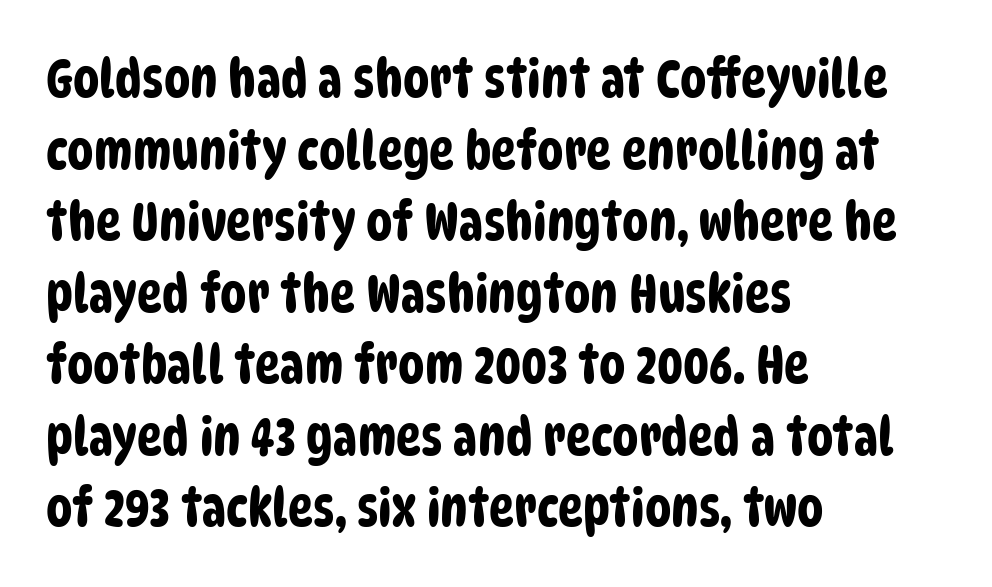
The image shows 53 px condensed sans-serif type; set left-aligned, normal line spacing (1.35x), normal letter spacing, not underlined; low stroke contrast and a large x-height.
